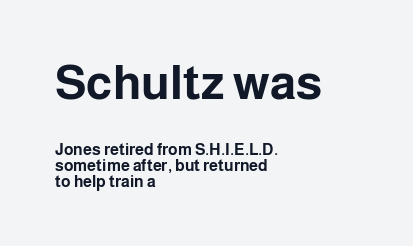
Q: Is the text bold? A: Yes.
Q: Is the text italic (slanted)? A: No, it is upright.
Q: Is the typeface a serif or a sans-serif typeface? A: Sans-serif.
Q: Is the text underlined? A: No.
Q: How is the paragraph aligned? A: Left-aligned.
Q: Is the spacing between letters normal or unusually wide? A: Normal.
Q: Is the spacing between lines tight, normal or loose? A: Tight.
Q: Which block of text is set in a larger size, the first (top) or the second (bottom)? A: The first (top) one.
Q: Width (condensed, normal, or wide)? A: Normal.
Q: Stroke contrast? A: Low.
Q: x-height? A: Medium.
Q: Monospaced? A: No.
